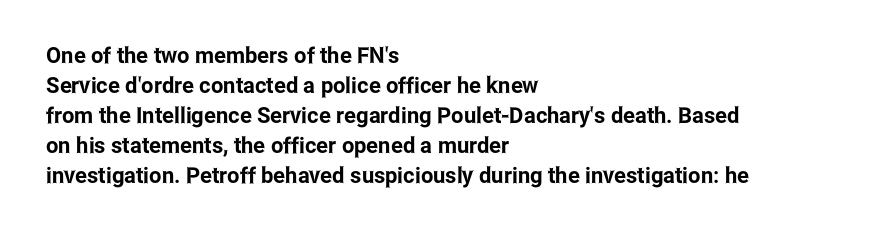
{"italic": "no", "underline": "no", "align": "left", "line_spacing": "normal", "line_spacing_ratio": 1.36, "letter_spacing": "normal", "letter_spacing_em": 0.0, "glyph_px": 22}
